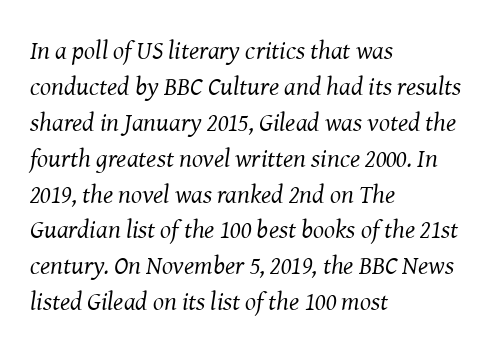
The image shows 26 px text type, italic (leaning right); set left-aligned, normal line spacing (1.38x), normal letter spacing, not underlined.
